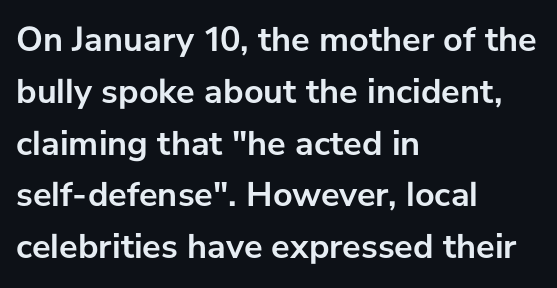
Short note: letters normally spaced. Does the type have serifs? No, each stem ends abruptly. Notice how the passage keeps a crisp vertical edge on the left only. These lines are rendered in a variable-pitch font.
